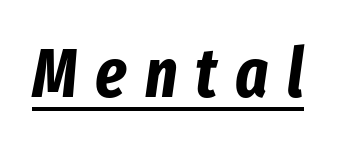
The image shows 69 px bold, condensed type, italic (leaning right); set unusually wide letter spacing (+0.26 em), underlined; low stroke contrast and a medium x-height.
